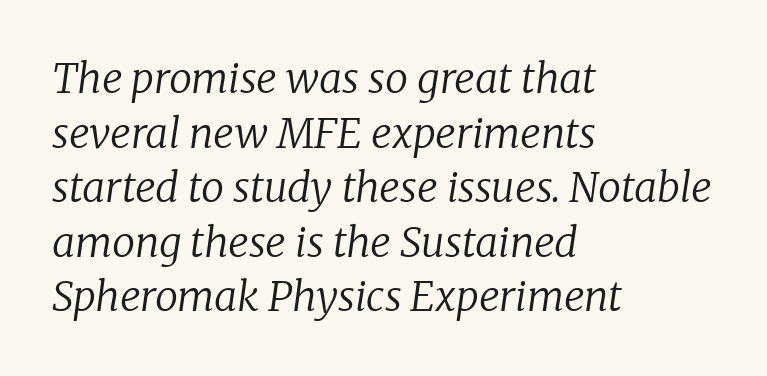
What kind of face is this? One with serifs. Posture: slanted. Regular leading. Does extra space separate the letters? No, they use regular spacing. Quick note: underline off. Summary of weight: not heavy and not bold.
